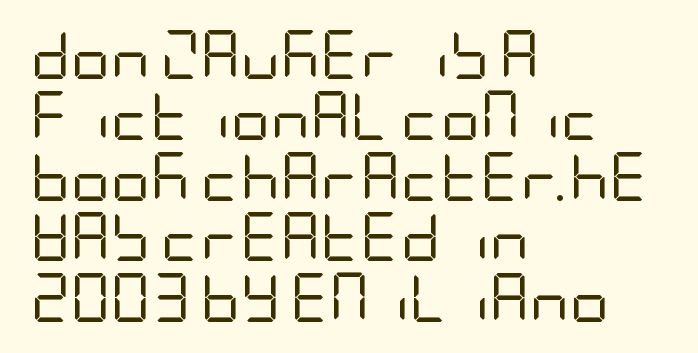
The image shows 49 px regular-weight, condensed sans-serif type, upright; set left-aligned, line spacing 1.24x, normal letter spacing, not underlined; low stroke contrast and a large x-height.
